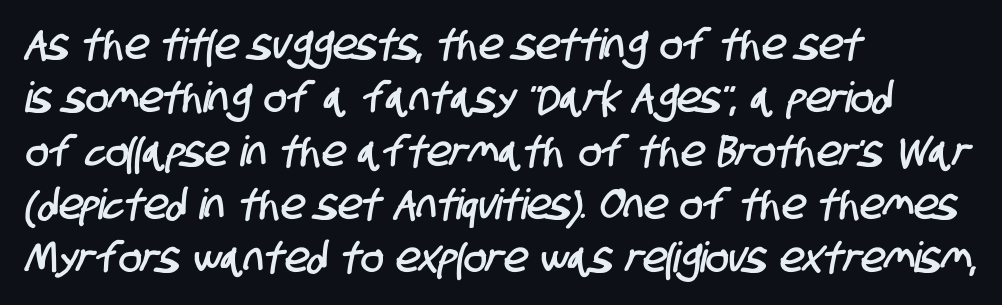
Character widths vary here, with narrow letters taking less room than wide ones. Unmarked baselines from the first word to the last. Grotesque or geometric, the face here clearly has no serifs. The rows are spaced the way most documents space them. This rendering uses left alignment, leaving the right contour irregular.
